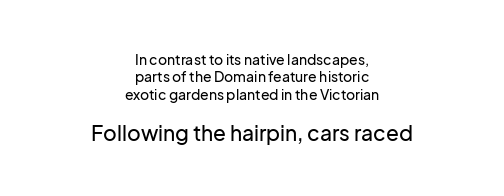
The image shows 21 px text type, upright; set centered, line spacing 1.24x, normal letter spacing, not underlined; the second (bottom) block is 1.5x larger.
